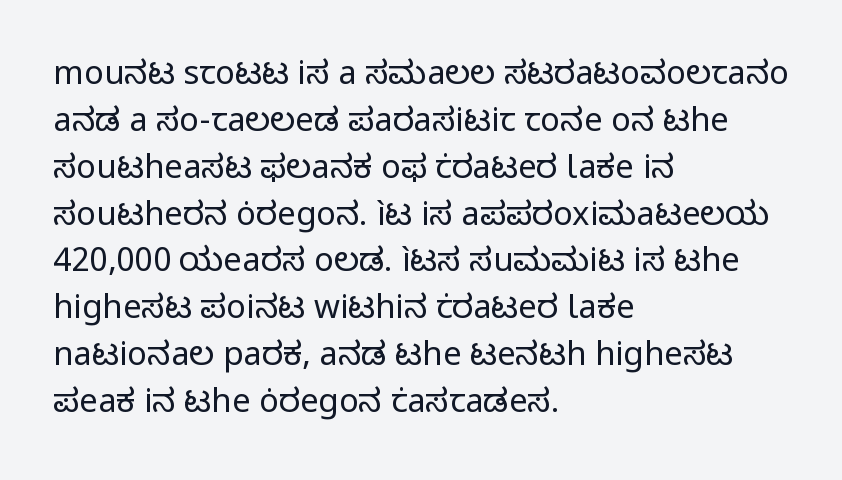
Q: Is the text bold? A: No.
Q: Is the text italic (slanted)? A: No, it is upright.
Q: Is the typeface a serif or a sans-serif typeface? A: Sans-serif.
Q: Is the text underlined? A: No.
Q: How is the paragraph aligned? A: Left-aligned.
Q: Is the spacing between letters normal or unusually wide? A: Normal.
Q: Is the spacing between lines tight, normal or loose? A: Normal.
Q: Width (condensed, normal, or wide)? A: Normal.
Q: Stroke contrast? A: Low.
Q: x-height? A: Medium.
Q: Monospaced? A: No.
